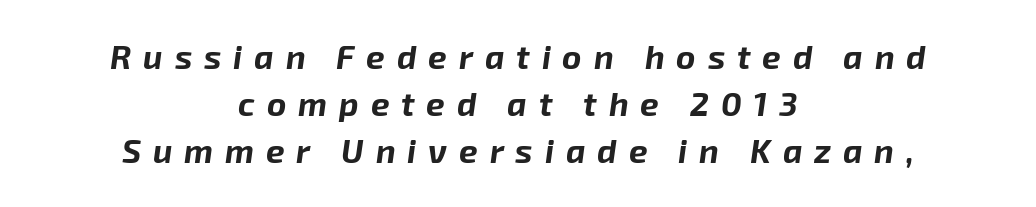
The image shows 33 px bold type, italic (leaning right); set centered, normal line spacing (1.43x), unusually wide letter spacing (+0.36 em), not underlined; low stroke contrast and a medium x-height.
